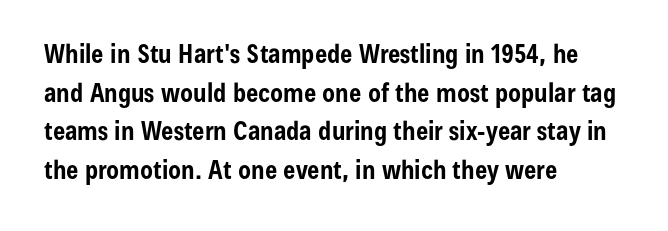
Leading: standard. Glyph-to-glyph distance matches everyday printed text. The face used here has the dense, thick strokes of a bold. These lines stack with their left ends in a neat column.
